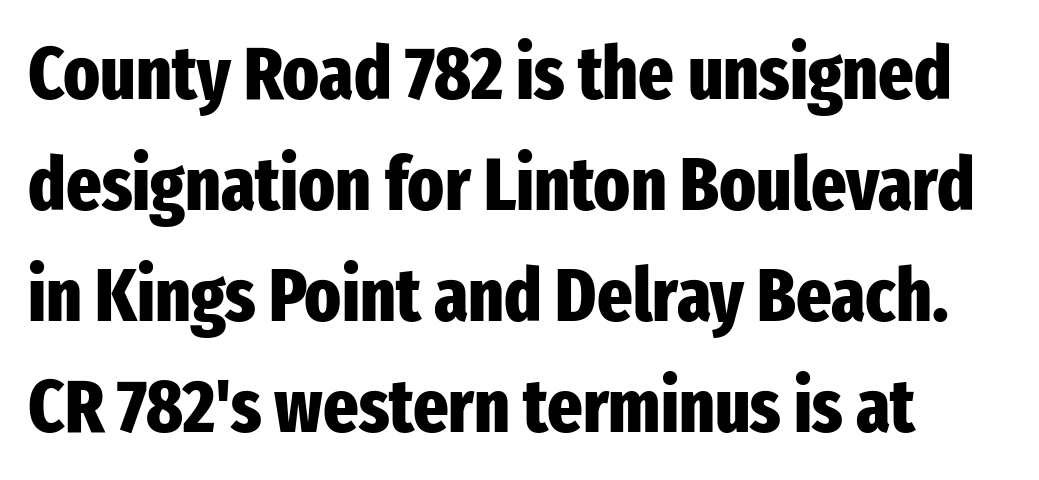
{"serif": "no", "italic": "no", "bold": "yes", "weight": "heavy", "width": "condensed", "stroke_contrast": "low", "x_height": "medium", "monospaced": "no", "underline": "no", "line_spacing": "normal", "line_spacing_ratio": 1.48, "letter_spacing": "normal", "letter_spacing_em": 0.0, "glyph_px": 75}
